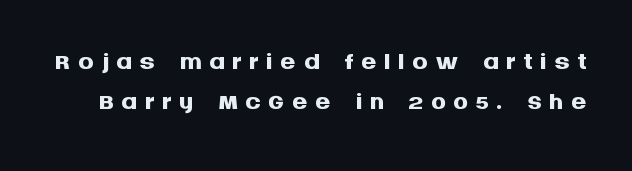
The specimen reads as upright at a glance. The lines are packed closely together with very little leading. Nothing sits at the stroke ends, so this counts as sans-serif. The typesetting leans heavy: a genuine bold.
